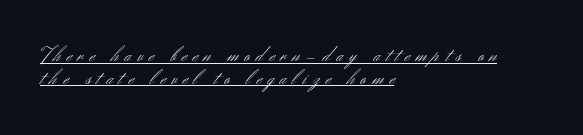
Q: Is the text bold? A: No.
Q: Is the text italic (slanted)? A: Yes.
Q: Is the text underlined? A: Yes.
Q: How is the paragraph aligned? A: Left-aligned.
Q: Is the spacing between letters normal or unusually wide? A: Unusually wide.
Q: Is the spacing between lines tight, normal or loose? A: Tight.
